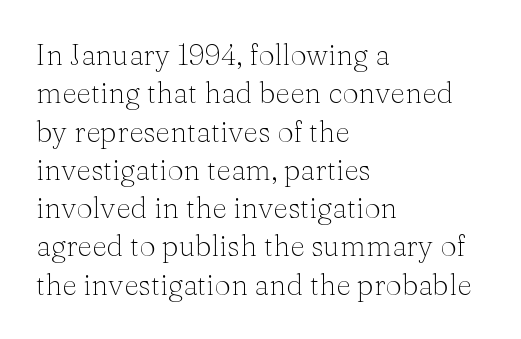
Q: Is the text bold? A: No.
Q: Is the text italic (slanted)? A: No, it is upright.
Q: Is the typeface a serif or a sans-serif typeface? A: Serif.
Q: Is the text underlined? A: No.
Q: How is the paragraph aligned? A: Left-aligned.
Q: Is the spacing between letters normal or unusually wide? A: Normal.
Q: Is the spacing between lines tight, normal or loose? A: Normal.
Q: Width (condensed, normal, or wide)? A: Normal.
Q: Stroke contrast? A: Medium.
Q: x-height? A: Medium.
Q: Monospaced? A: No.
